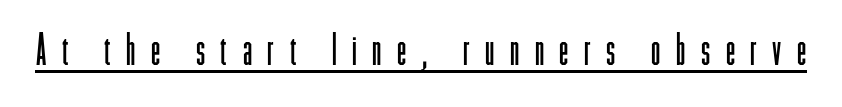
{"serif": "no", "italic": "no", "bold": "no", "weight": "light", "width": "condensed", "stroke_contrast": "low", "x_height": "medium", "monospaced": "no", "underline": "yes", "letter_spacing": "wide", "letter_spacing_em": 0.37, "glyph_px": 42}
